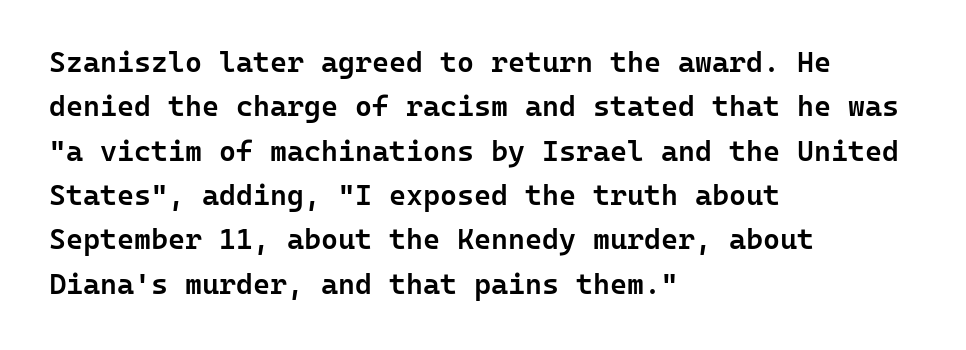
A bare baseline throughout the passage. Do the letters lean? They stand straight. In terms of leading, this rendering sits right in the middle. The face used here is rendered with its standard letterfit.
